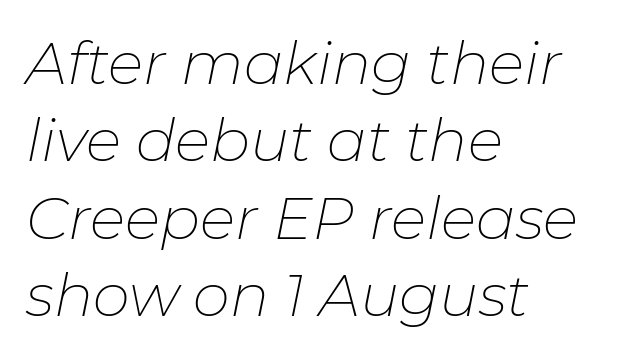
{"italic": "yes", "lean": "right", "slant_degrees": 11, "bold": "no", "weight": "thin", "width": "normal", "stroke_contrast": "low", "x_height": "medium", "monospaced": "no", "underline": "no", "align": "left", "line_spacing": "normal", "line_spacing_ratio": 1.31, "letter_spacing": "normal", "letter_spacing_em": 0.0, "glyph_px": 59}
